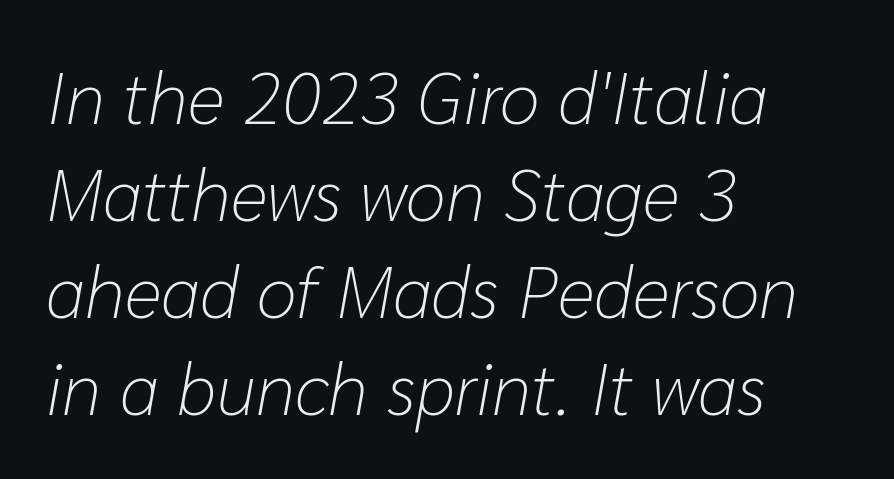
Q: Is the text bold? A: No.
Q: Is the text italic (slanted)? A: Yes, it leans right by about 10 degrees.
Q: Is the text underlined? A: No.
Q: How is the paragraph aligned? A: Left-aligned.
Q: Is the spacing between letters normal or unusually wide? A: Normal.
Q: Is the spacing between lines tight, normal or loose? A: Normal.
Q: Width (condensed, normal, or wide)? A: Normal.
Q: Stroke contrast? A: Low.
Q: x-height? A: Medium.
Q: Monospaced? A: No.
